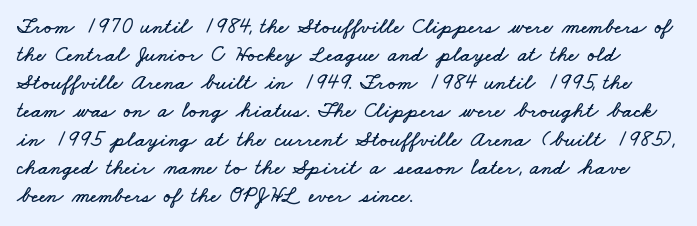
Q: Is the text underlined? A: No.
Q: How is the paragraph aligned? A: Left-aligned.
Q: Is the spacing between letters normal or unusually wide? A: Normal.
Q: Is the spacing between lines tight, normal or loose? A: Normal.
